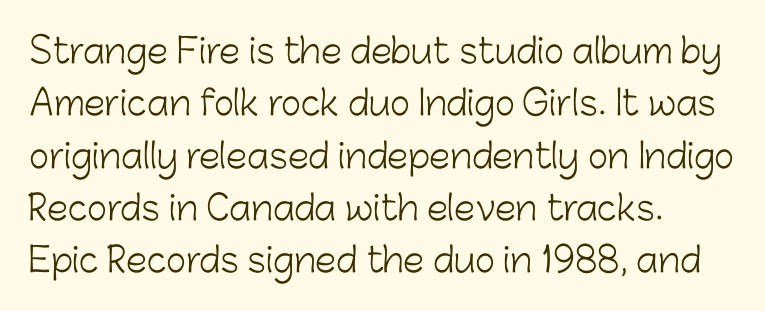
{"serif": "no", "italic": "no", "bold": "no", "weight": "light", "width": "normal", "stroke_contrast": "low", "x_height": "medium", "monospaced": "no", "underline": "no", "align": "left", "line_spacing": "normal", "line_spacing_ratio": 1.54, "letter_spacing": "normal", "letter_spacing_em": 0.0, "glyph_px": 34}
